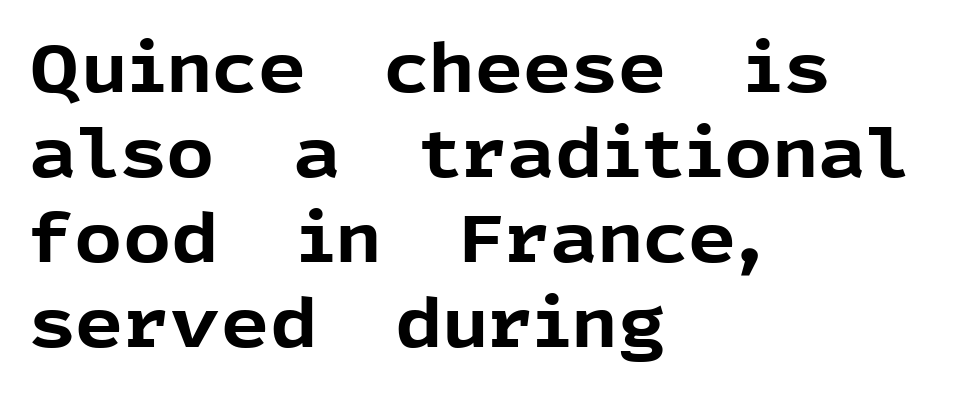
The image shows 67 px bold sans-serif type, upright; set left-aligned, normal line spacing (1.27x), normal letter spacing, not underlined; a medium x-height.
